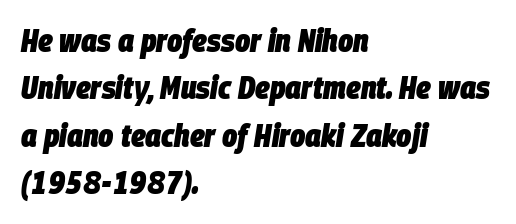
The image shows 32 px heavy, condensed type, italic (leaning right); set left-aligned, normal line spacing (1.48x), normal letter spacing, not underlined; low stroke contrast and a large x-height.
